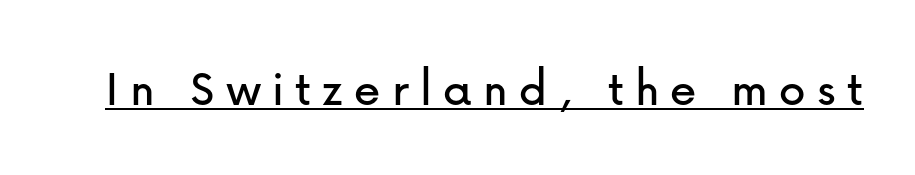
{"serif": "no", "italic": "no", "width": "normal", "stroke_contrast": "low", "x_height": "medium", "monospaced": "no", "underline": "yes", "letter_spacing": "wide", "letter_spacing_em": 0.21, "glyph_px": 53}
